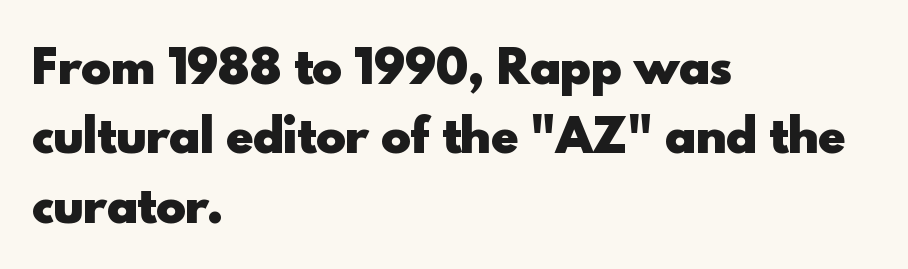
The image shows 45 px heavy sans-serif type, upright; set left-aligned, normal line spacing (1.54x), normal letter spacing, not underlined; a small x-height.
